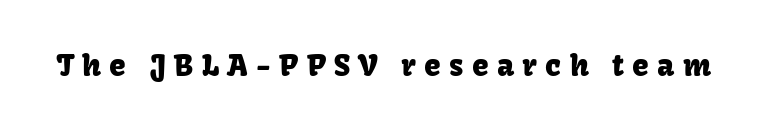
The image shows 30 px sans-serif type, upright; set unusually wide letter spacing (+0.28 em), not underlined; low stroke contrast and a medium x-height.
